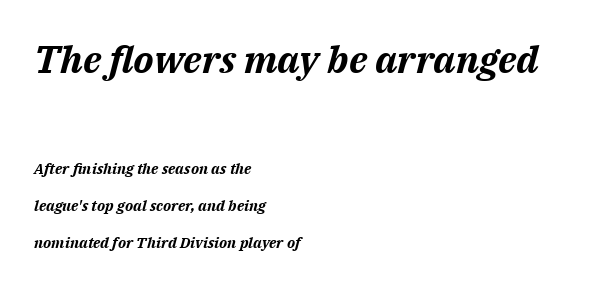
Q: Is the text bold? A: Yes.
Q: Is the text italic (slanted)? A: Yes, it leans right by about 14 degrees.
Q: Is the text underlined? A: No.
Q: How is the paragraph aligned? A: Left-aligned.
Q: Is the spacing between letters normal or unusually wide? A: Normal.
Q: Is the spacing between lines tight, normal or loose? A: Loose.
Q: Which block of text is set in a larger size, the first (top) or the second (bottom)? A: The first (top) one.
Q: Width (condensed, normal, or wide)? A: Normal.
Q: Stroke contrast? A: Medium.
Q: x-height? A: Medium.
Q: Monospaced? A: No.
